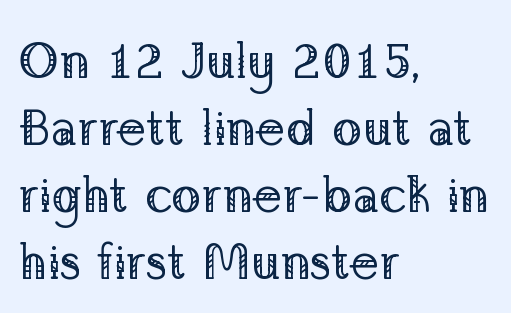
{"serif": "yes", "italic": "no", "bold": "no", "weight": "regular", "width": "normal", "stroke_contrast": "low", "x_height": "medium", "monospaced": "no", "underline": "no", "align": "left", "line_spacing": "normal", "line_spacing_ratio": 1.34, "letter_spacing": "normal", "letter_spacing_em": 0.0, "glyph_px": 50}
